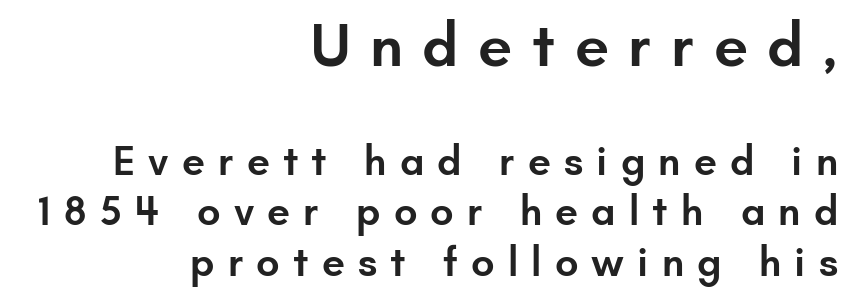
The image shows 61 px semibold sans-serif type, upright; set right-aligned, line spacing 1.23x, unusually wide letter spacing (+0.32 em), not underlined; the first (top) block is 1.49x larger; low stroke contrast and a small x-height.
